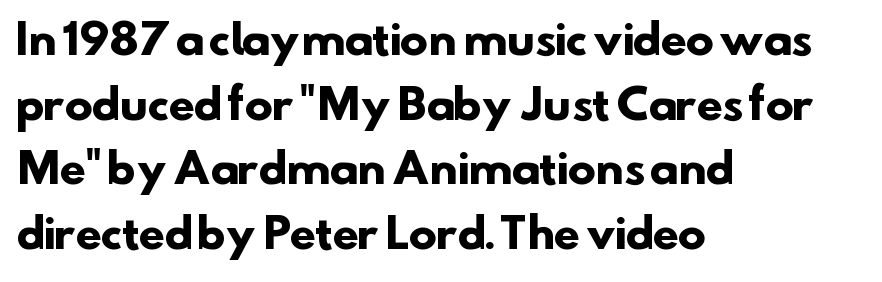
Horizontal bands of white between lines are of average thickness. Note the varied advance widths — an 'i' is clearly narrower than an 'm'. Look at the bottom of the vertical strokes: they stop flat, with no serifs. Compared with a centered layout, this one pins lines to the left instead. The tracking reads as untouched default to a designer's eye.
